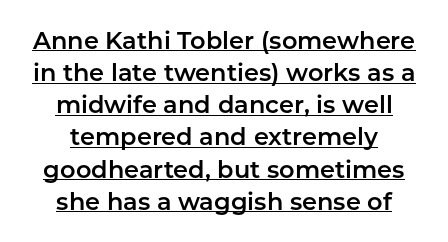
The image shows 24 px text type, upright; set centered, normal line spacing (1.34x), normal letter spacing, underlined.
